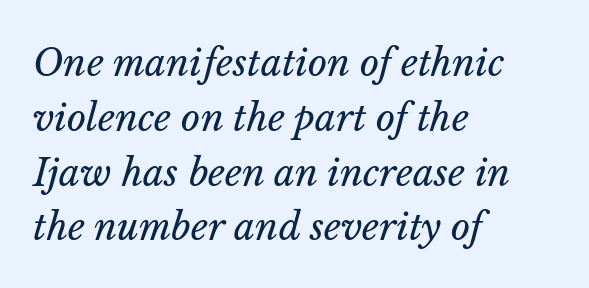
Designer's note — italics engaged. Note the varied advance widths — an 'i' is clearly narrower than an 'm'. A classic flush-left, rag-right setting is used for this passage. Stems and bowls with no extra thickness — not bold. Tracking here is standard; glyphs follow each other at the usual distance. Students, observe: this is what conventionally led text looks like.
